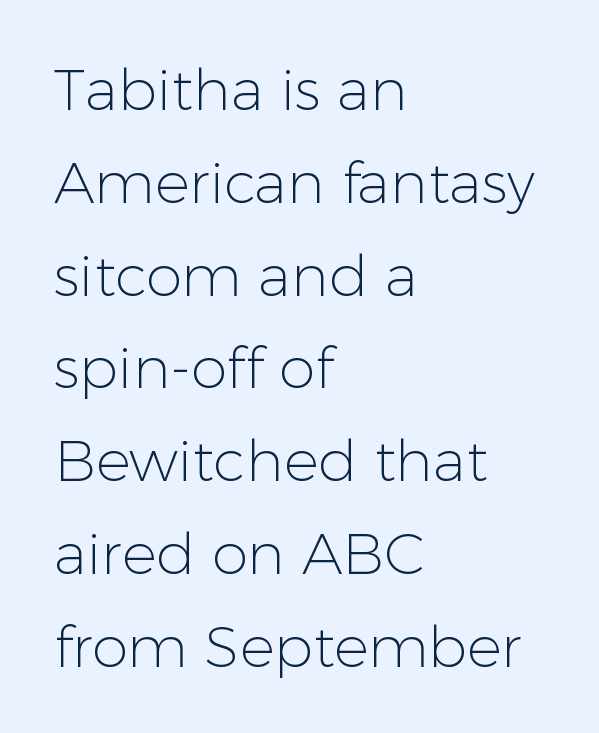
Q: Is the text bold? A: No.
Q: Is the text italic (slanted)? A: No, it is upright.
Q: Is the typeface a serif or a sans-serif typeface? A: Sans-serif.
Q: Is the text underlined? A: No.
Q: How is the paragraph aligned? A: Left-aligned.
Q: Is the spacing between letters normal or unusually wide? A: Normal.
Q: Is the spacing between lines tight, normal or loose? A: Normal.
Q: Width (condensed, normal, or wide)? A: Normal.
Q: Stroke contrast? A: Low.
Q: x-height? A: Medium.
Q: Monospaced? A: No.
